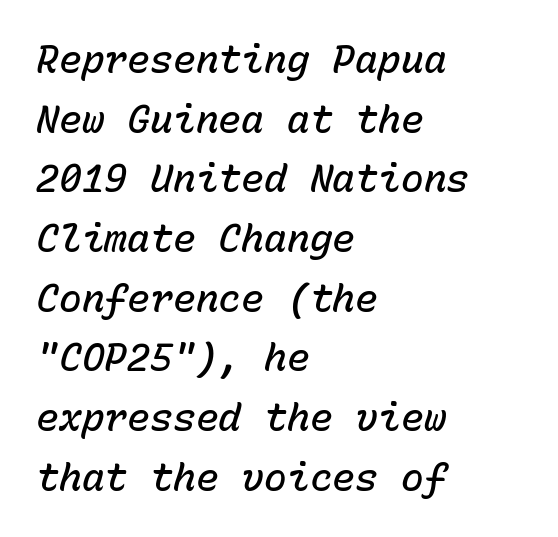
{"italic": "yes", "lean": "right", "slant_degrees": 15, "bold": "semi", "weight": "semibold", "width": "normal", "stroke_contrast": "low", "x_height": "medium", "monospaced": "yes", "underline": "no", "align": "left", "line_spacing": "normal", "line_spacing_ratio": 1.57, "letter_spacing": "normal", "letter_spacing_em": 0.0, "glyph_px": 38}
